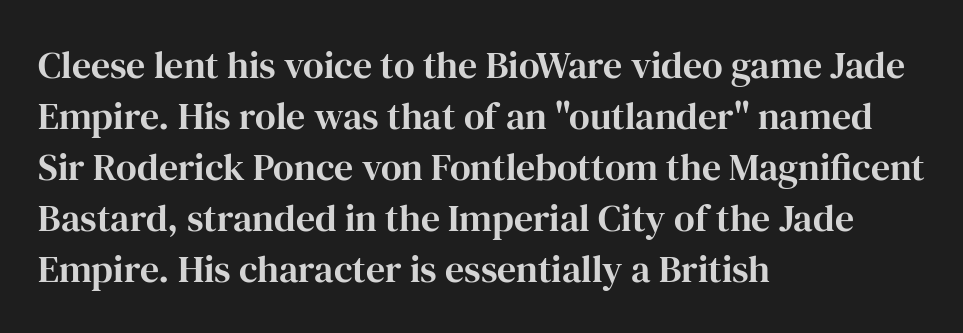
The image shows 38 px serif type, upright; set left-aligned, normal line spacing (1.34x), normal letter spacing, not underlined; high stroke contrast and a medium x-height.
